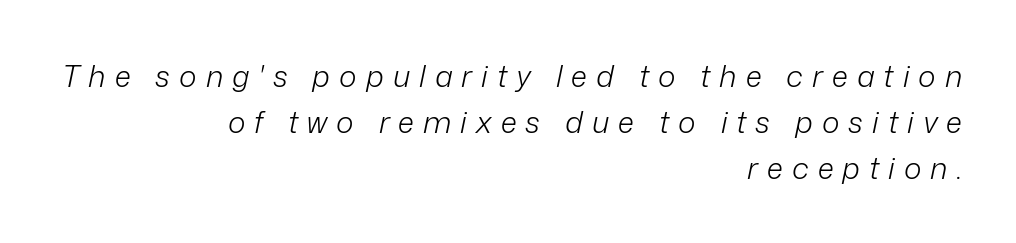
{"italic": "yes", "lean": "right", "slant_degrees": 12, "bold": "no", "weight": "light", "width": "normal", "stroke_contrast": "low", "x_height": "medium", "monospaced": "no", "underline": "no", "align": "right", "line_spacing": "normal", "line_spacing_ratio": 1.53, "letter_spacing": "wide", "letter_spacing_em": 0.3, "glyph_px": 30}
